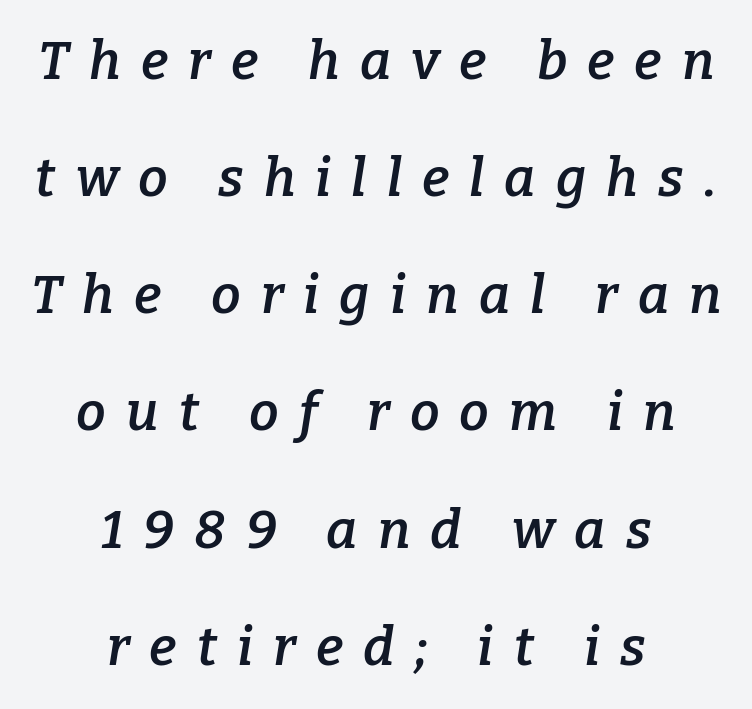
Q: Is the text bold? A: Semi-bold.
Q: Is the text italic (slanted)? A: Yes, it leans right by about 9 degrees.
Q: Is the typeface a serif or a sans-serif typeface? A: Serif.
Q: Is the text underlined? A: No.
Q: How is the paragraph aligned? A: Centered.
Q: Is the spacing between letters normal or unusually wide? A: Unusually wide.
Q: Is the spacing between lines tight, normal or loose? A: Loose.
Q: Width (condensed, normal, or wide)? A: Normal.
Q: Stroke contrast? A: Low.
Q: x-height? A: Medium.
Q: Monospaced? A: No.
